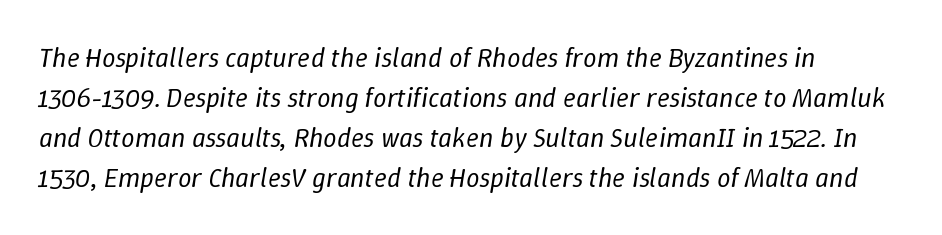
The image shows 27 px text type, italic (leaning right); set left-aligned, normal line spacing (1.48x), normal letter spacing, not underlined.
